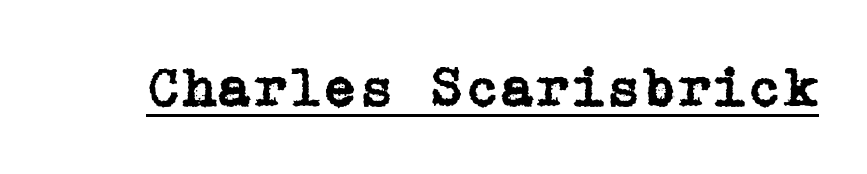
{"serif": "yes", "italic": "no", "width": "normal", "stroke_contrast": "low", "x_height": "medium", "underline": "yes", "letter_spacing": "normal", "letter_spacing_em": 0.0, "glyph_px": 57}
